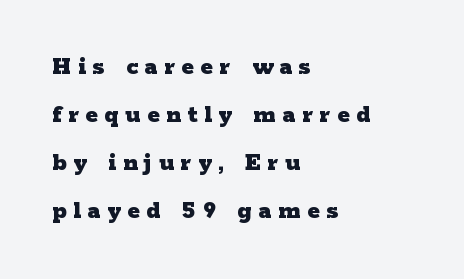
Q: Is the text bold? A: Yes.
Q: Is the text italic (slanted)? A: No, it is upright.
Q: Is the text underlined? A: No.
Q: How is the paragraph aligned? A: Left-aligned.
Q: Is the spacing between letters normal or unusually wide? A: Unusually wide.
